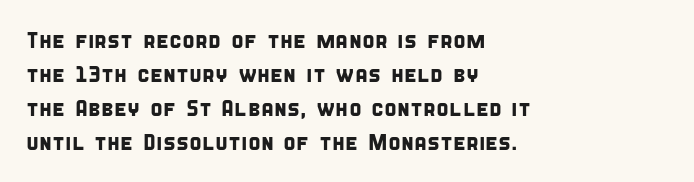
Q: Is the text underlined? A: No.
Q: How is the paragraph aligned? A: Left-aligned.
Q: Is the spacing between letters normal or unusually wide? A: Normal.
Q: Is the spacing between lines tight, normal or loose? A: Normal.
